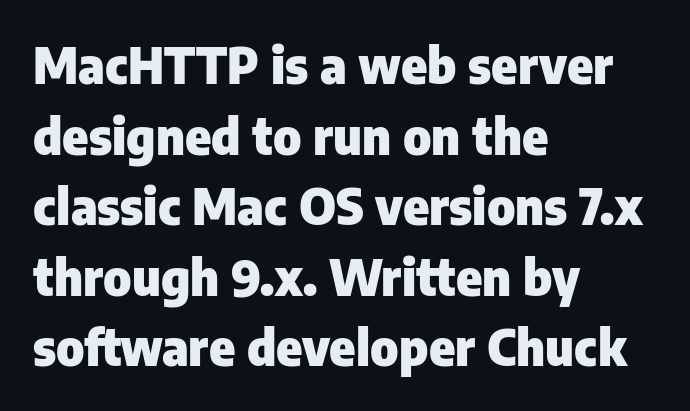
Typesetter's note: full bold, strokes at maximum text heaviness. Line starts are locked; line ends wander. The type family on display is of the sans-serif kind. Interline gaps are of average width in this sample.
